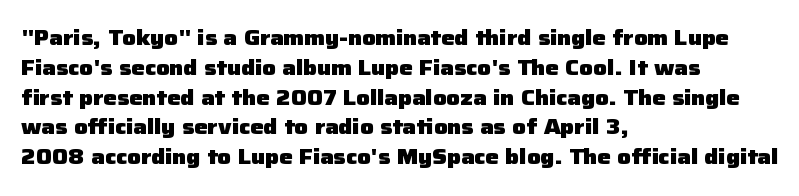
Q: Is the text bold? A: Yes.
Q: Is the text italic (slanted)? A: No, it is upright.
Q: Is the text underlined? A: No.
Q: How is the paragraph aligned? A: Left-aligned.
Q: Is the spacing between letters normal or unusually wide? A: Normal.
Q: Is the spacing between lines tight, normal or loose? A: Normal.
